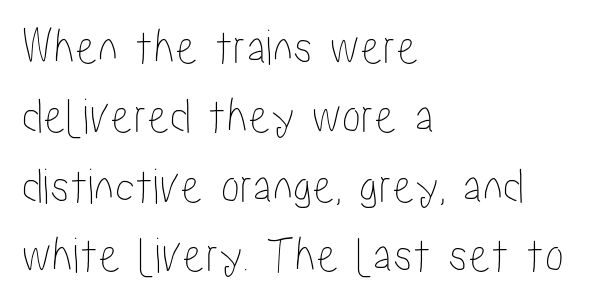
The image shows 51 px condensed type, upright; set left-aligned, normal line spacing (1.36x), normal letter spacing, not underlined; low stroke contrast and a medium x-height.
